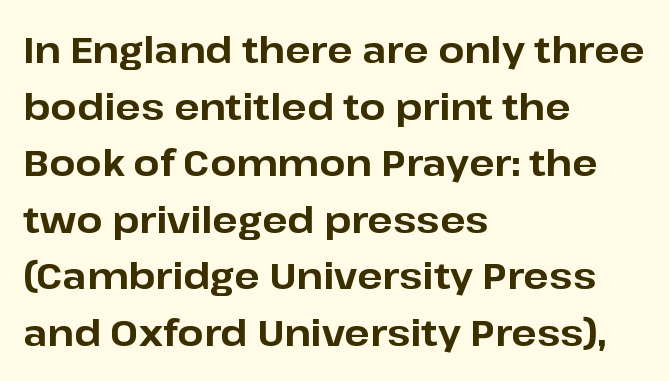
Bold? Absolutely — the strokes are thick and heavy. The paragraph shown leans on its left margin. In terms of letterform style, serifs are entirely absent. The specimen reads as upright at a glance.
